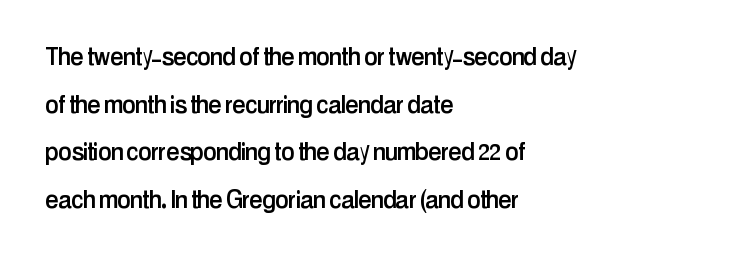
The setting favours the left margin, as ordinary paragraphs usually do. The passage shown stacks its lines at a standard gap. The strip under each line holds only bare page. Examine the stroke ends and you'll find no serifs.
